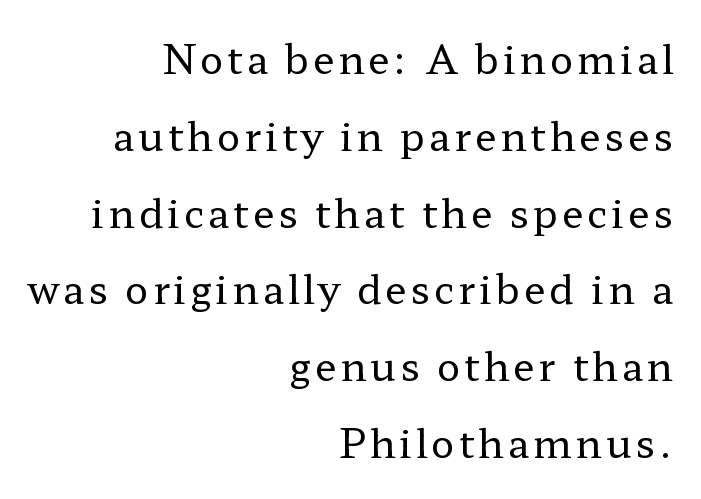
The letters stand upright; this is a roman face. Successive baselines arrive slowly, with a big drop between each. This sample has the flowing, uneven cadence of proportional lettering. The rendering shows small feet on the letterforms — a serif design.
